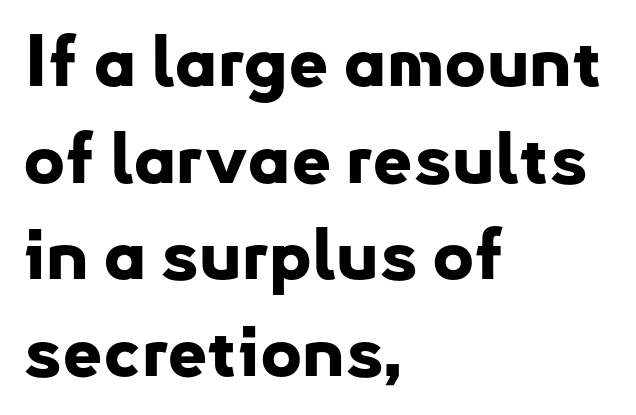
Notice how the passage keeps a crisp vertical edge on the left only. The letters advance in unequal steps, a hallmark of proportional type. The lettering stays uniformly vertical, giving the passage a roman look. Classification — sans serif. Words float on clear page, feet unadorned.
